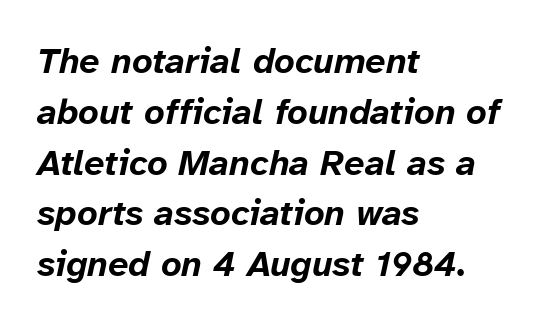
Character widths vary here, with narrow letters taking less room than wide ones. The typesetter chose a ragged-right arrangement here. A dark, heavy texture on the line: the type is bold. The font's italic variant was chosen for this text. The passage shown has conventional tracking throughout.
